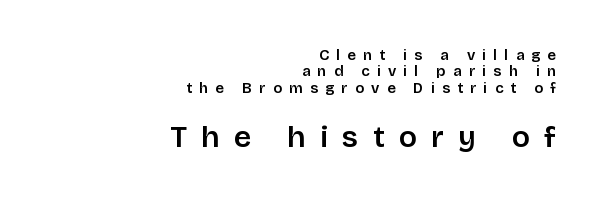
The image shows 30 px sans-serif type, upright; set right-aligned, tight line spacing (1.09x), unusually wide letter spacing (+0.48 em), not underlined; the second (bottom) block is 2.0x larger; low stroke contrast and a large x-height.
